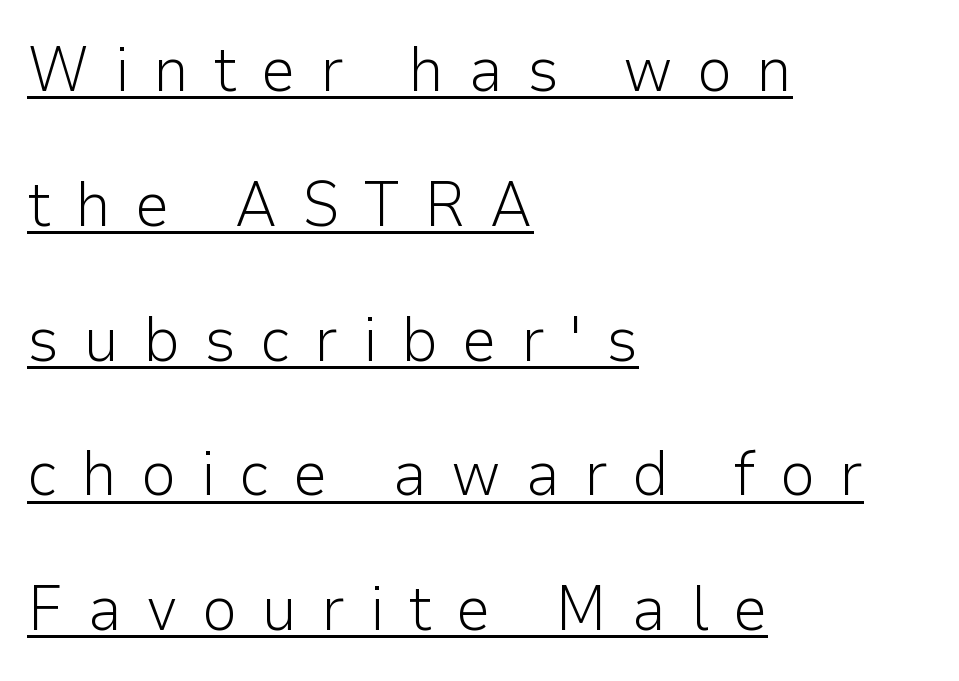
This sample uses a sans-serif face. No letter is thick-stroked: the sample isn't bold. Left-aligned paragraph, ragged on the right. A rule runs beneath these lines of type.
